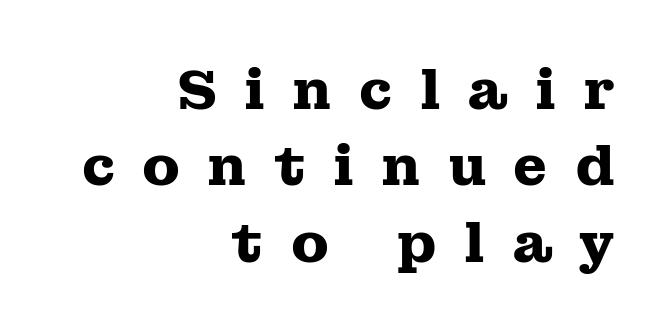
{"serif": "yes", "italic": "no", "bold": "yes", "weight": "heavy", "width": "wide", "stroke_contrast": "medium", "x_height": "medium", "monospaced": "no", "underline": "no", "align": "right", "line_spacing": "normal", "line_spacing_ratio": 1.39, "letter_spacing": "wide", "letter_spacing_em": 0.49, "glyph_px": 55}
